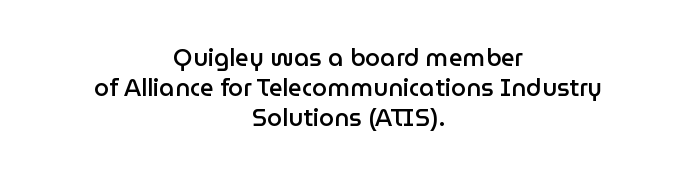
The string is rendered with underlining switched off. The passage shown has conventional tracking throughout. Students, this is semibold: more ink than regular, less than bold. The text block is weighted toward neither margin, spreading evenly from the middle. Quick note: interline space is typical.
